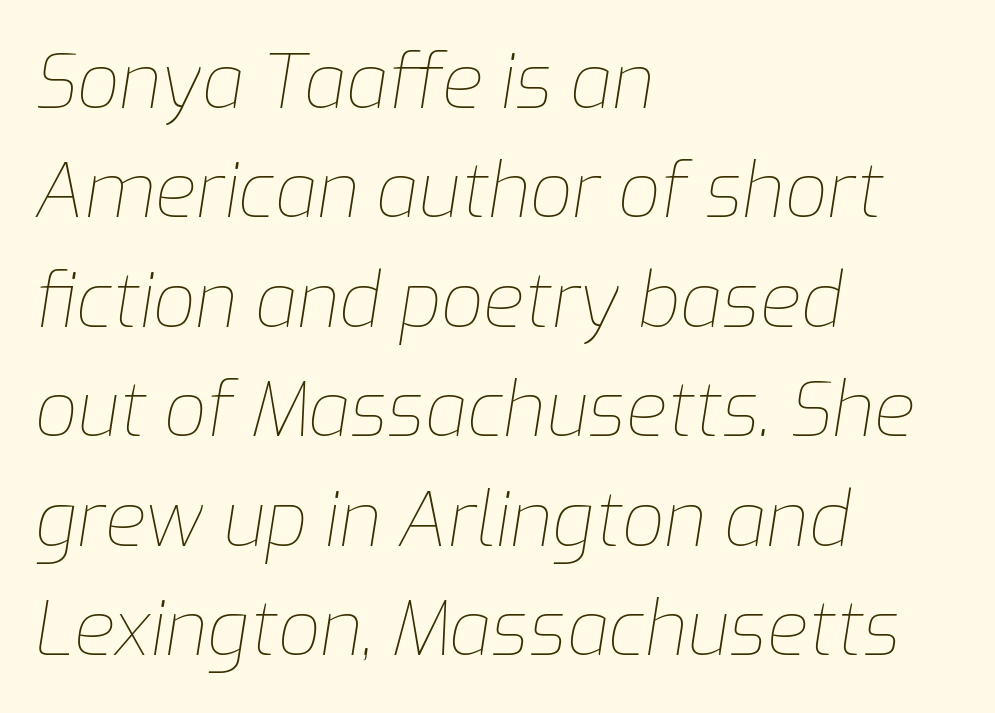
The image shows 75 px thin type, italic (leaning right); set left-aligned, normal line spacing (1.46x), normal letter spacing, not underlined; low stroke contrast and a medium x-height.
